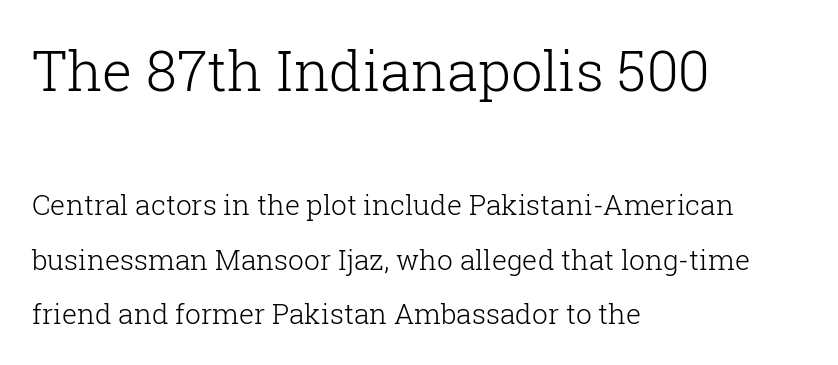
Q: Is the text bold? A: No.
Q: Is the text italic (slanted)? A: No, it is upright.
Q: Is the typeface a serif or a sans-serif typeface? A: Serif.
Q: Is the text underlined? A: No.
Q: How is the paragraph aligned? A: Left-aligned.
Q: Is the spacing between letters normal or unusually wide? A: Normal.
Q: Is the spacing between lines tight, normal or loose? A: Loose.
Q: Which block of text is set in a larger size, the first (top) or the second (bottom)? A: The first (top) one.
Q: Width (condensed, normal, or wide)? A: Normal.
Q: Stroke contrast? A: Low.
Q: x-height? A: Medium.
Q: Monospaced? A: No.
